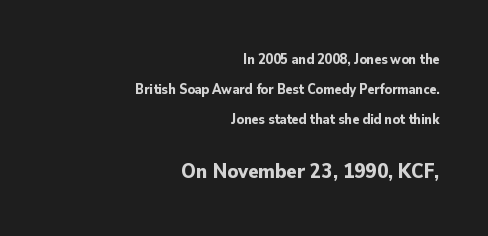
Q: Is the text bold? A: Yes.
Q: Is the text italic (slanted)? A: No, it is upright.
Q: Is the text underlined? A: No.
Q: How is the paragraph aligned? A: Right-aligned.
Q: Is the spacing between letters normal or unusually wide? A: Normal.
Q: Is the spacing between lines tight, normal or loose? A: Loose.
Q: Which block of text is set in a larger size, the first (top) or the second (bottom)? A: The second (bottom) one.
